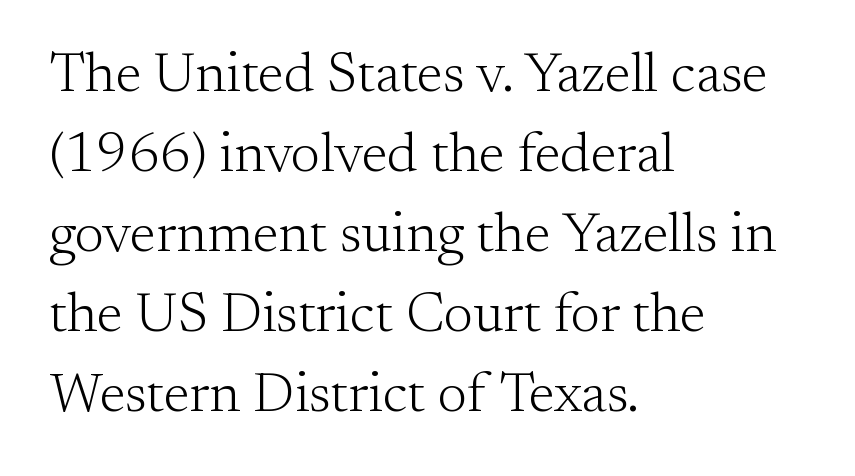
The image shows 56 px light serif type, upright; set left-aligned, normal line spacing (1.43x), normal letter spacing, not underlined; medium stroke contrast and a small x-height.
